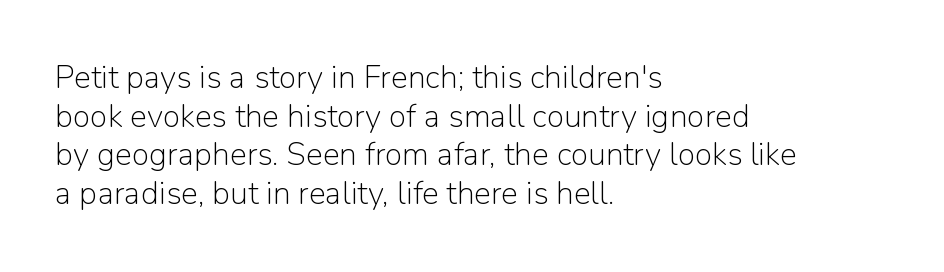
Q: Is the text bold? A: No.
Q: Is the text italic (slanted)? A: No, it is upright.
Q: Is the typeface a serif or a sans-serif typeface? A: Sans-serif.
Q: Is the text underlined? A: No.
Q: How is the paragraph aligned? A: Left-aligned.
Q: Is the spacing between letters normal or unusually wide? A: Normal.
Q: Width (condensed, normal, or wide)? A: Normal.
Q: Stroke contrast? A: Low.
Q: x-height? A: Medium.
Q: Monospaced? A: No.
